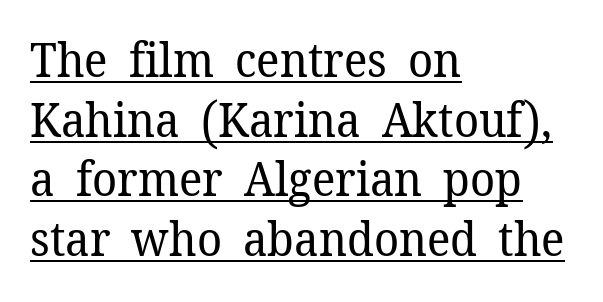
The image shows 47 px regular-weight serif type, upright; set left-aligned, normal line spacing (1.27x), normal letter spacing, underlined; low stroke contrast and a medium x-height.
